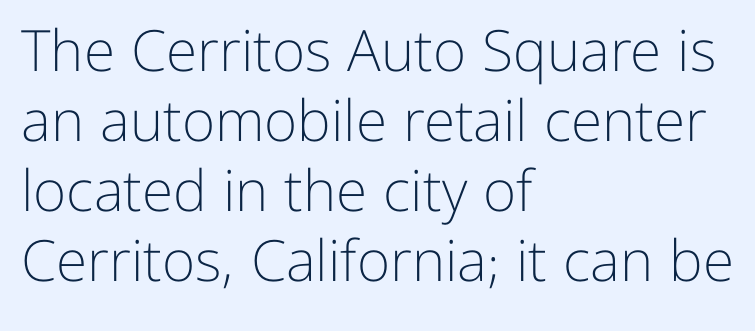
{"serif": "no", "italic": "no", "bold": "no", "weight": "light", "width": "normal", "stroke_contrast": "low", "x_height": "medium", "monospaced": "no", "underline": "no", "align": "left", "line_spacing_ratio": 1.23, "letter_spacing": "normal", "letter_spacing_em": 0.0, "glyph_px": 57}
